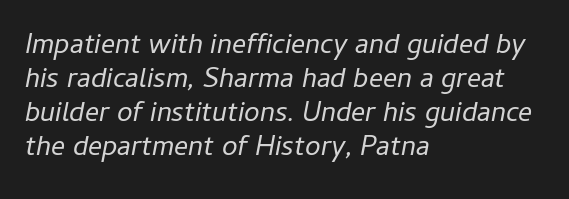
Q: Is the text bold? A: No.
Q: Is the text italic (slanted)? A: Yes, it leans right by about 11 degrees.
Q: Is the text underlined? A: No.
Q: How is the paragraph aligned? A: Left-aligned.
Q: Is the spacing between letters normal or unusually wide? A: Normal.
Q: Width (condensed, normal, or wide)? A: Normal.
Q: Stroke contrast? A: Low.
Q: x-height? A: Medium.
Q: Monospaced? A: No.
